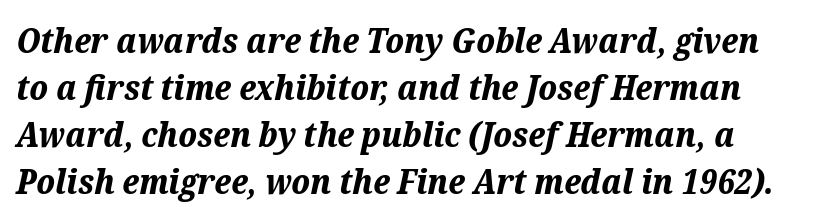
The image shows 34 px bold type, italic (leaning right); set normal line spacing (1.38x), normal letter spacing, not underlined; medium stroke contrast and a medium x-height.
